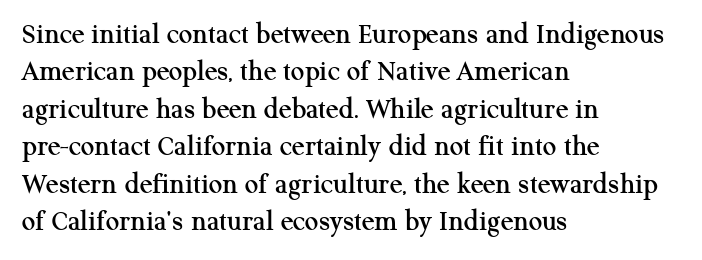
{"serif": "yes", "italic": "no", "width": "normal", "stroke_contrast": "medium", "x_height": "medium", "monospaced": "no", "underline": "no", "align": "left", "line_spacing": "normal", "line_spacing_ratio": 1.25, "letter_spacing": "normal", "letter_spacing_em": 0.0, "glyph_px": 30}
